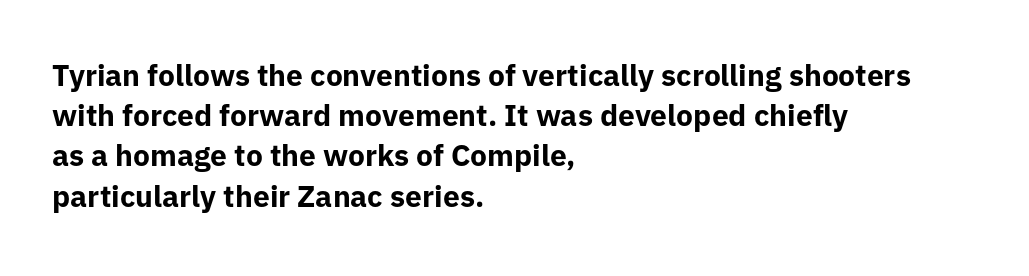
Q: Is the text bold? A: Yes.
Q: Is the text italic (slanted)? A: No, it is upright.
Q: Is the typeface a serif or a sans-serif typeface? A: Sans-serif.
Q: Is the text underlined? A: No.
Q: How is the paragraph aligned? A: Left-aligned.
Q: Is the spacing between letters normal or unusually wide? A: Normal.
Q: Is the spacing between lines tight, normal or loose? A: Normal.
Q: Width (condensed, normal, or wide)? A: Normal.
Q: Stroke contrast? A: Low.
Q: x-height? A: Medium.
Q: Monospaced? A: No.
